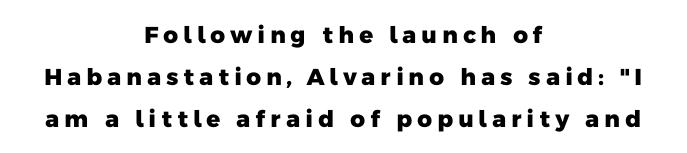
Q: Is the text bold? A: Yes.
Q: Is the text underlined? A: No.
Q: How is the paragraph aligned? A: Centered.
